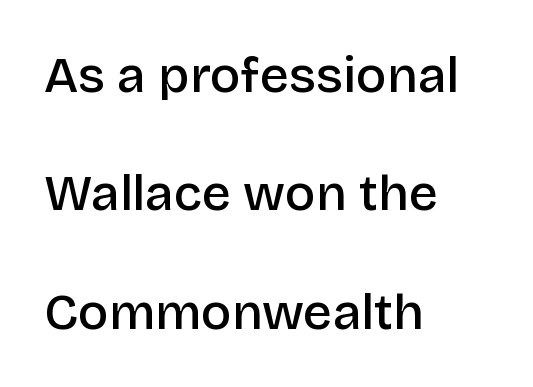
{"serif": "no", "italic": "no", "bold": "semi", "weight": "semibold", "width": "normal", "stroke_contrast": "low", "x_height": "large", "monospaced": "no", "underline": "no", "align": "left", "line_spacing": "loose", "line_spacing_ratio": 2.32, "letter_spacing": "normal", "letter_spacing_em": 0.0, "glyph_px": 51}
